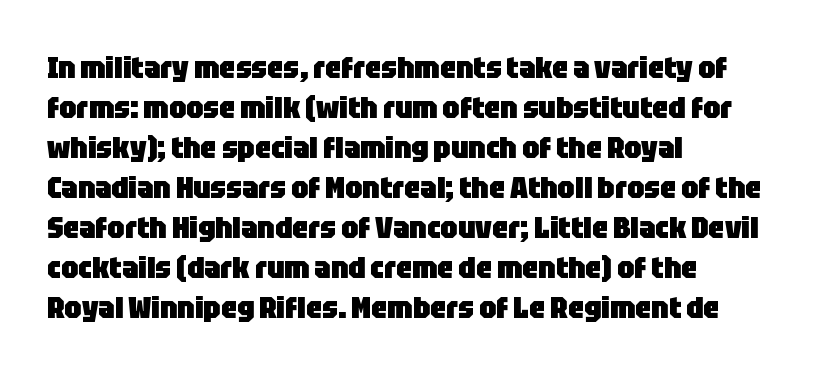
Q: Is the text bold? A: Yes.
Q: Is the text italic (slanted)? A: No, it is upright.
Q: Is the typeface a serif or a sans-serif typeface? A: Sans-serif.
Q: Is the text underlined? A: No.
Q: How is the paragraph aligned? A: Left-aligned.
Q: Is the spacing between letters normal or unusually wide? A: Normal.
Q: Is the spacing between lines tight, normal or loose? A: Normal.
Q: Width (condensed, normal, or wide)? A: Condensed.
Q: Stroke contrast? A: Low.
Q: x-height? A: Large.
Q: Monospaced? A: No.
